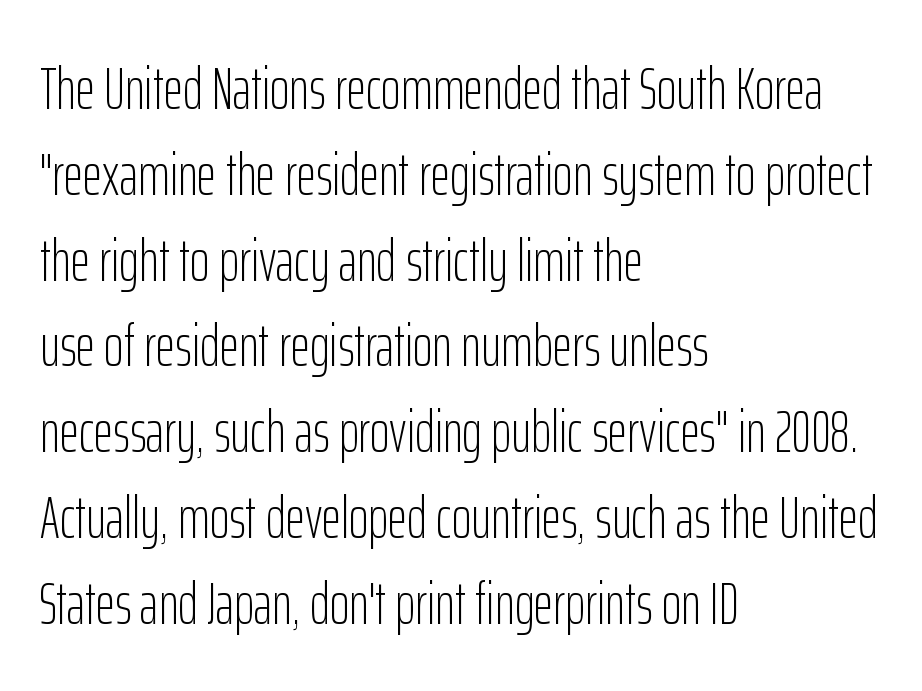
The image shows 60 px light, condensed sans-serif type, upright; set left-aligned, normal line spacing (1.43x), normal letter spacing, not underlined; low stroke contrast and a medium x-height.
